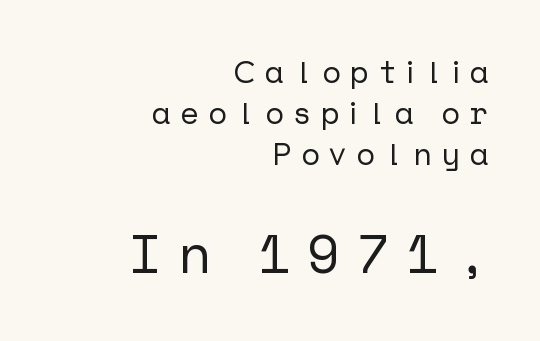
Reading down the block, your eye finds every line finishing at a fixed right position. Every character sits straight up, as roman type does. Words appear elongated and porous because spacing is wide. Notice how descenders clear the ascenders below comfortably — that's standard leading. Which of the two is more prominent by size? The second, at the bottom. Beneath every word, the page is bare.
